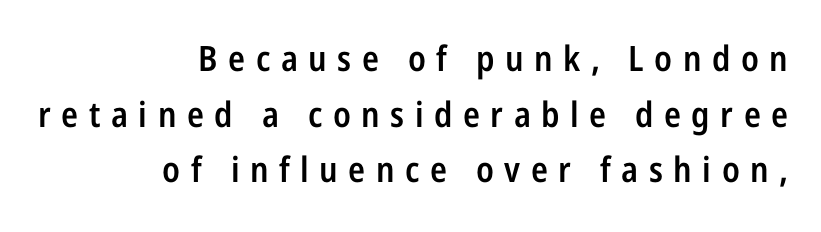
Q: Is the text bold? A: Semi-bold.
Q: Is the text italic (slanted)? A: No, it is upright.
Q: Is the typeface a serif or a sans-serif typeface? A: Sans-serif.
Q: Is the text underlined? A: No.
Q: How is the paragraph aligned? A: Right-aligned.
Q: Is the spacing between letters normal or unusually wide? A: Unusually wide.
Q: Is the spacing between lines tight, normal or loose? A: Normal.
Q: Width (condensed, normal, or wide)? A: Condensed.
Q: Stroke contrast? A: Low.
Q: x-height? A: Medium.
Q: Monospaced? A: No.
